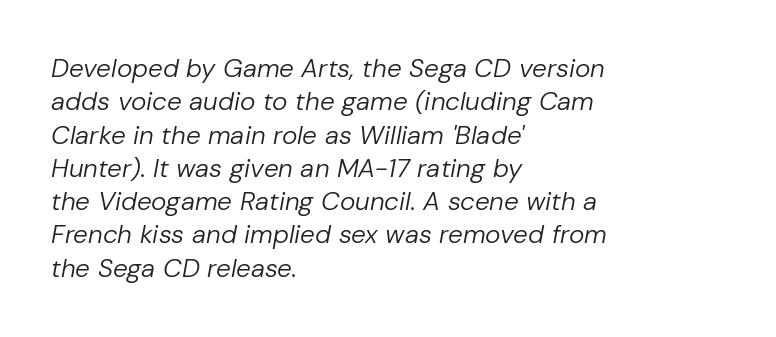
Decoration check: the copy has no underline. Regular leading. Leftover space on each line is placed entirely after the last word. Standard letterfit; no display-style spreading of the glyphs. The axis of the letterforms is tilted away from vertical.
